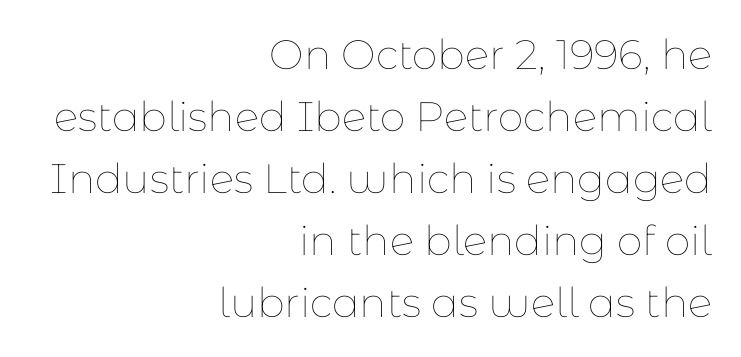
If you drew a line through each stem, it would be perfectly vertical. No word sits above an underline. Vertical spacing — default. Does extra space separate the letters? No, they use regular spacing.
